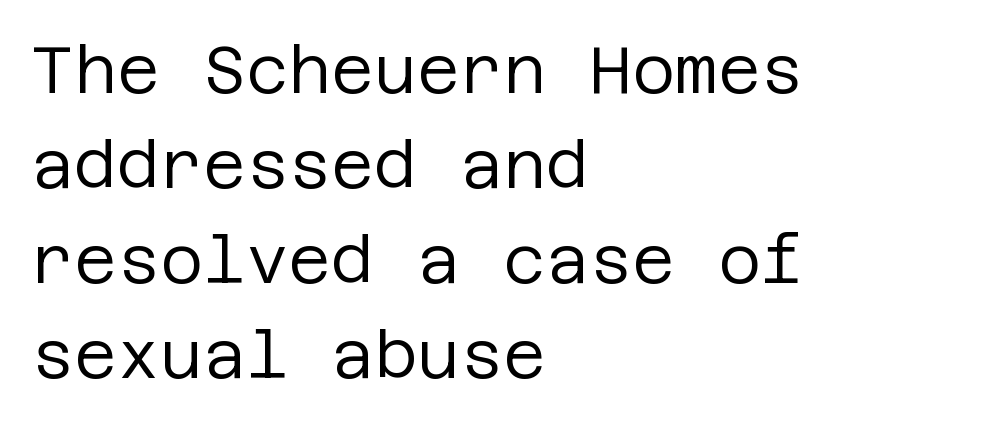
The image shows 66 px regular-weight sans-serif type, upright; set left-aligned, normal line spacing (1.44x), normal letter spacing, not underlined; low stroke contrast and a large x-height.
